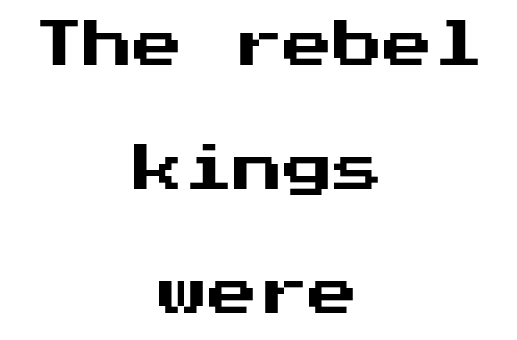
{"serif": "no", "italic": "no", "width": "normal", "stroke_contrast": "medium", "x_height": "medium", "underline": "no", "align": "center", "line_spacing": "loose", "line_spacing_ratio": 2.48, "letter_spacing": "normal", "letter_spacing_em": 0.0, "glyph_px": 50}
